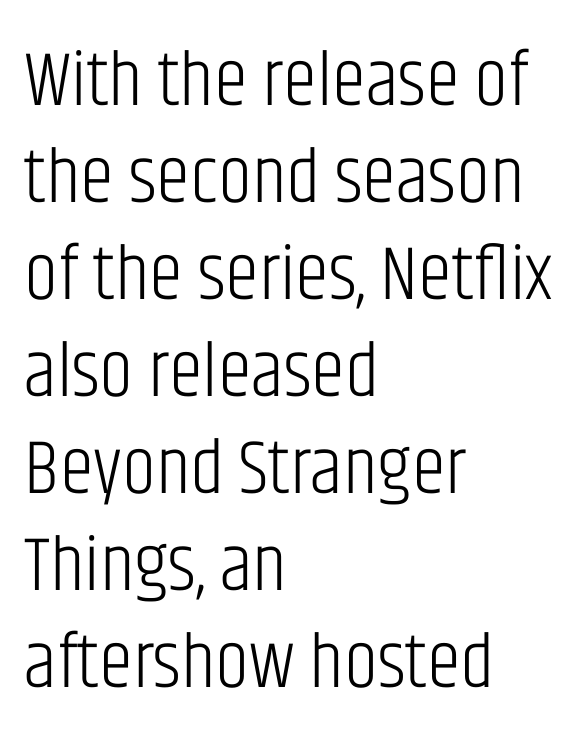
{"serif": "no", "italic": "no", "bold": "no", "weight": "light", "width": "condensed", "stroke_contrast": "low", "x_height": "large", "monospaced": "no", "underline": "no", "align": "left", "line_spacing": "normal", "line_spacing_ratio": 1.26, "letter_spacing": "normal", "letter_spacing_em": 0.0, "glyph_px": 77}
